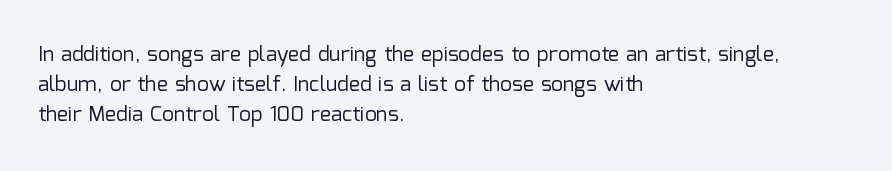
Compared with typical body copy, the letter spacing here is the same. The text block is weighted toward the left margin, trailing off unevenly rightward. The foot of each line stays bare and open. Evenly set lines give the paragraph a standard silhouette. Stroke thickness stays within the range of a standard reading face or lighter.
